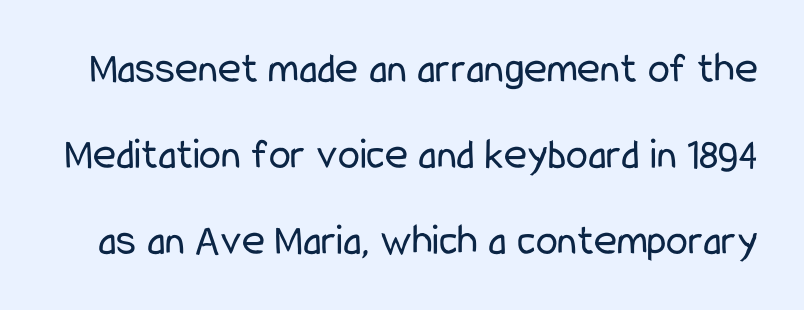
Q: Is the text bold? A: No.
Q: Is the text italic (slanted)? A: No, it is upright.
Q: Is the typeface a serif or a sans-serif typeface? A: Sans-serif.
Q: Is the text underlined? A: No.
Q: Is the spacing between letters normal or unusually wide? A: Normal.
Q: Is the spacing between lines tight, normal or loose? A: Loose.
Q: Width (condensed, normal, or wide)? A: Condensed.
Q: Stroke contrast? A: Low.
Q: x-height? A: Medium.
Q: Monospaced? A: No.
